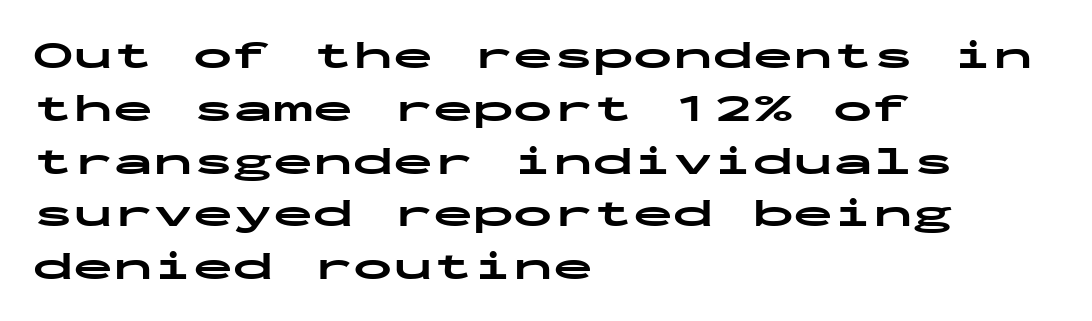
Q: Is the text bold? A: Yes.
Q: Is the text italic (slanted)? A: No, it is upright.
Q: Is the typeface a serif or a sans-serif typeface? A: Sans-serif.
Q: Is the text underlined? A: No.
Q: How is the paragraph aligned? A: Left-aligned.
Q: Is the spacing between letters normal or unusually wide? A: Normal.
Q: Is the spacing between lines tight, normal or loose? A: Normal.
Q: Width (condensed, normal, or wide)? A: Wide.
Q: Stroke contrast? A: Low.
Q: x-height? A: Medium.
Q: Monospaced? A: Yes.
